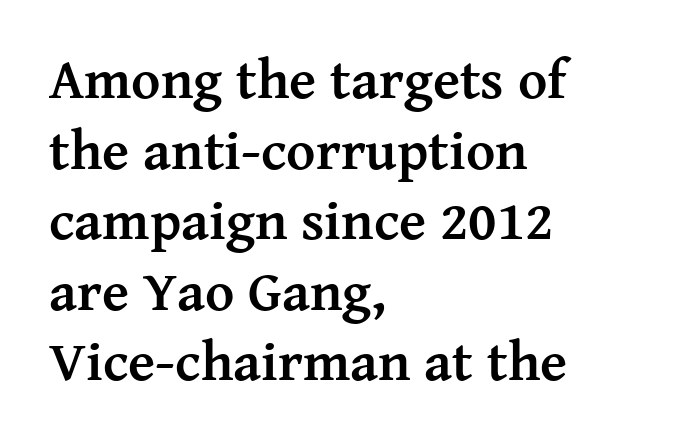
{"serif": "yes", "italic": "no", "bold": "yes", "weight": "semibold", "width": "normal", "stroke_contrast": "medium", "x_height": "medium", "monospaced": "no", "underline": "no", "align": "left", "line_spacing": "normal", "line_spacing_ratio": 1.26, "letter_spacing": "normal", "letter_spacing_em": 0.0, "glyph_px": 56}
